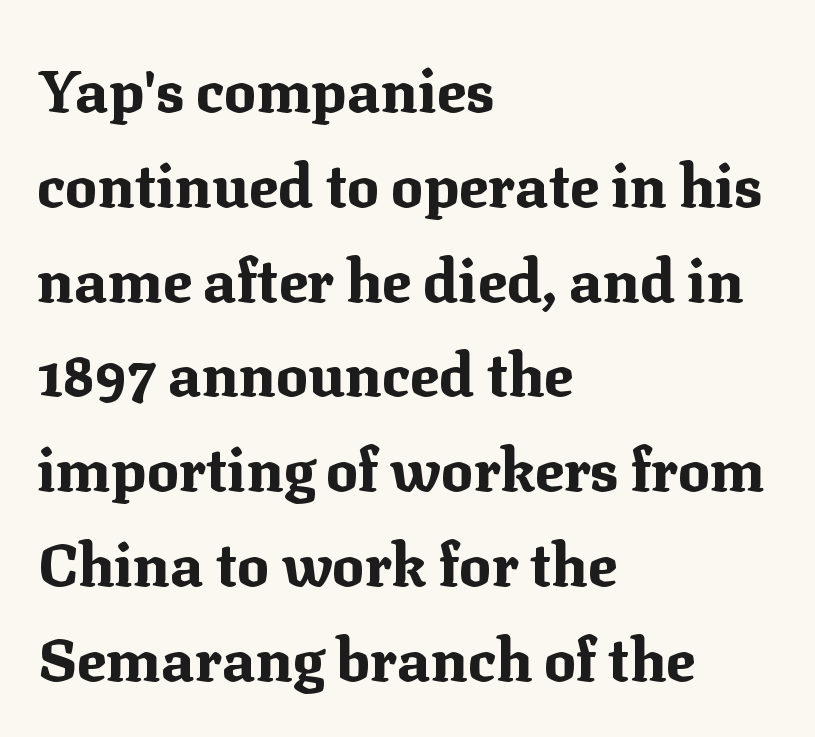
Descender tails drop into unmarked territory. The designer went with a serif here, giving each stem small feet. Heavy, bold letterforms. Casual observation: everything's shoved over to the left. These lines are rendered in a variable-pitch font.
